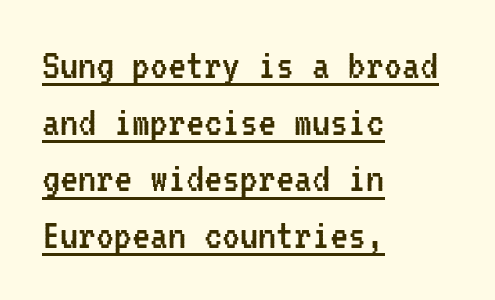
{"serif": "no", "italic": "no", "bold": "no", "weight": "regular", "width": "condensed", "stroke_contrast": "low", "x_height": "medium", "monospaced": "yes", "underline": "yes", "align": "left", "line_spacing": "normal", "line_spacing_ratio": 1.26, "letter_spacing": "normal", "letter_spacing_em": 0.0, "glyph_px": 45}
